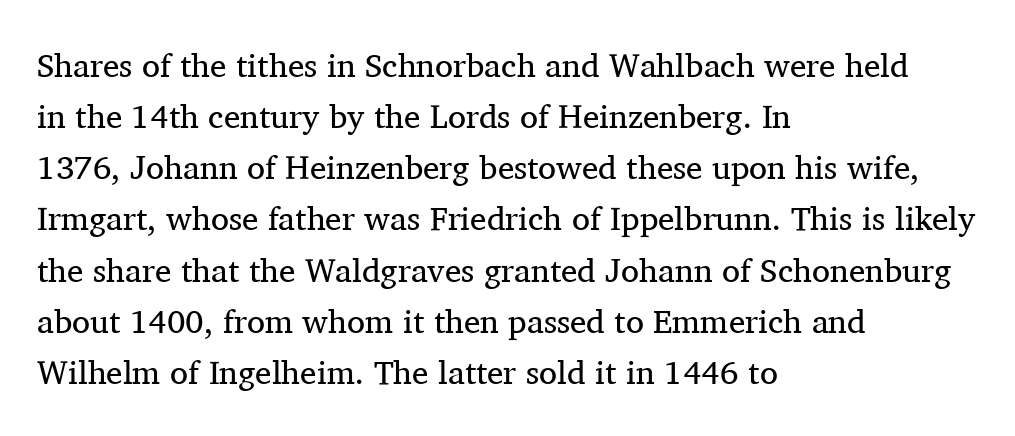
The leading is moderate, giving the passage an even texture. Nobody drew a line under any word here. Character widths vary here, with narrow letters taking less room than wide ones. The characters display serif detailing at their extremities.
